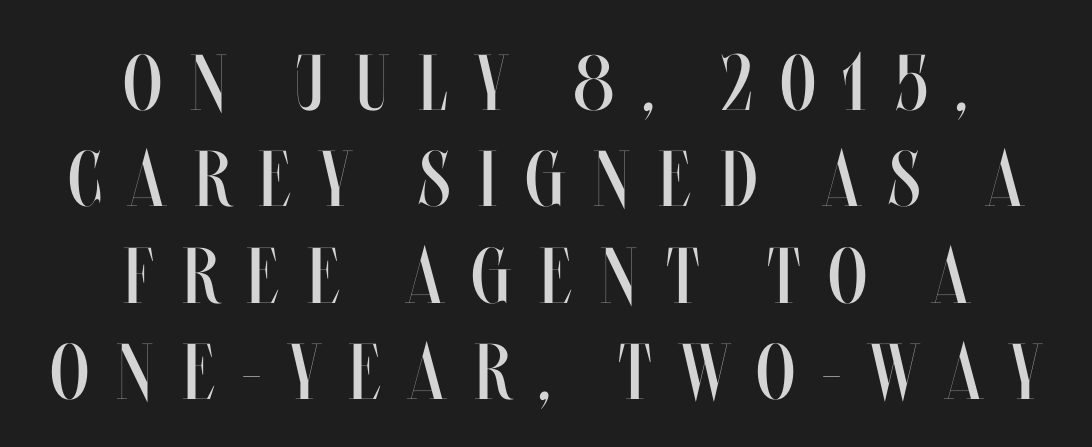
The gap between lines stays unmarked. In CSS terms this would be text-align: center. Display-style spreading of the glyphs; the letterfit is very open. Proportional: the letters do not fall into vertical columns.
